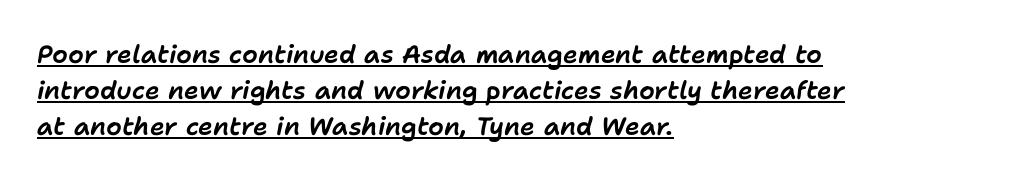
The image shows 25 px text type, italic (leaning right); set left-aligned, normal line spacing (1.44x), normal letter spacing, underlined.
